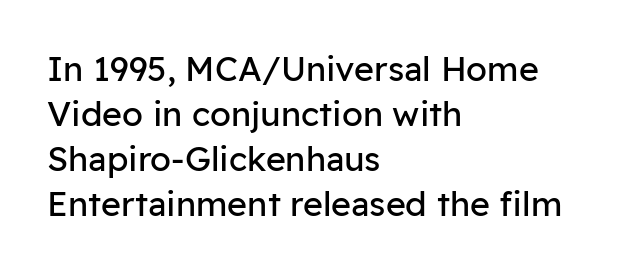
Q: Is the text bold? A: No.
Q: Is the text italic (slanted)? A: No, it is upright.
Q: Is the typeface a serif or a sans-serif typeface? A: Sans-serif.
Q: Is the text underlined? A: No.
Q: How is the paragraph aligned? A: Left-aligned.
Q: Is the spacing between letters normal or unusually wide? A: Normal.
Q: Is the spacing between lines tight, normal or loose? A: Normal.
Q: Width (condensed, normal, or wide)? A: Normal.
Q: Stroke contrast? A: Low.
Q: x-height? A: Medium.
Q: Monospaced? A: No.
